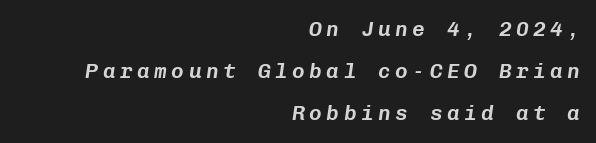
Tracking value appears strongly positive — letters spread wide. These lines stand farther apart than default settings would place them. Slanted lettering throughout. Visually the block forms a straight wall on the right and a jagged coastline on the left.
